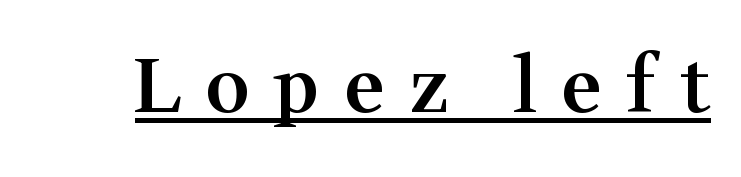
{"serif": "yes", "italic": "no", "bold": "semi", "weight": "semibold", "width": "normal", "stroke_contrast": "medium", "x_height": "medium", "monospaced": "no", "underline": "yes", "letter_spacing": "wide", "letter_spacing_em": 0.32, "glyph_px": 76}
